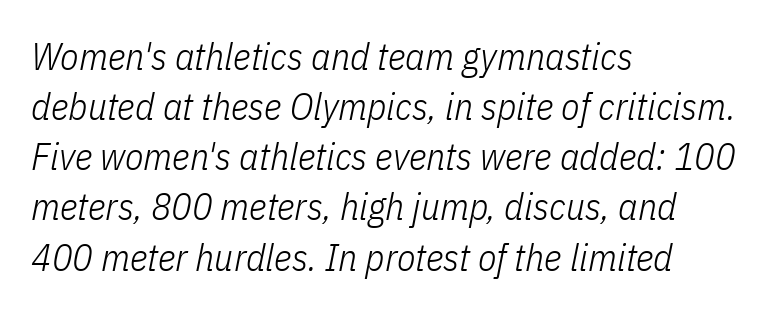
Q: Is the text bold? A: No.
Q: Is the text italic (slanted)? A: Yes, it leans right by about 11 degrees.
Q: Is the text underlined? A: No.
Q: How is the paragraph aligned? A: Left-aligned.
Q: Is the spacing between letters normal or unusually wide? A: Normal.
Q: Is the spacing between lines tight, normal or loose? A: Normal.
Q: Width (condensed, normal, or wide)? A: Condensed.
Q: Stroke contrast? A: Low.
Q: x-height? A: Medium.
Q: Monospaced? A: No.
